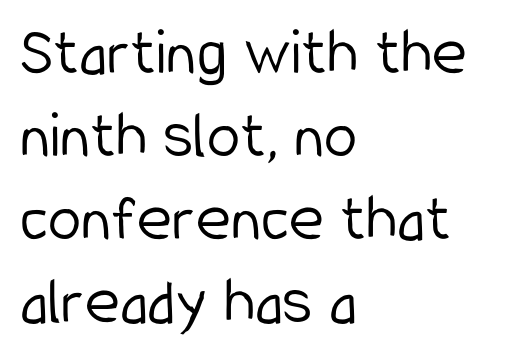
Here the glyphs are tracked normally, forming tight word shapes. The passage shown is typed in a proportional face where columns would drift. The face looks like a standard text weight, possibly lighter. A student would call this left alignment; a typographer would say flush left, rag right.
